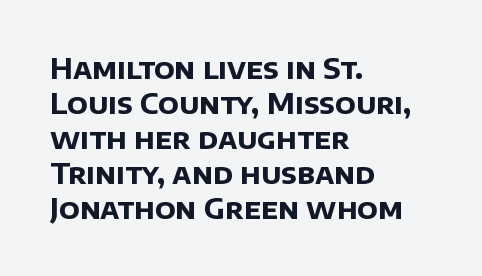
Q: Is the text bold? A: Yes.
Q: Is the typeface a serif or a sans-serif typeface? A: Sans-serif.
Q: Is the text underlined? A: No.
Q: How is the paragraph aligned? A: Left-aligned.
Q: Is the spacing between letters normal or unusually wide? A: Normal.
Q: Is the spacing between lines tight, normal or loose? A: Normal.
Q: Width (condensed, normal, or wide)? A: Normal.
Q: Stroke contrast? A: Low.
Q: x-height? A: Large.
Q: Monospaced? A: No.
